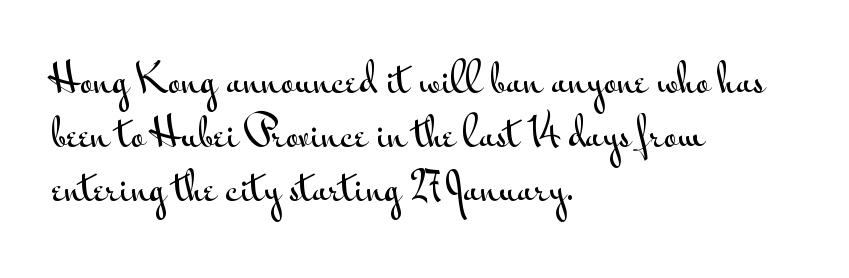
{"serif": "no", "width": "wide", "stroke_contrast": "medium", "x_height": "small", "monospaced": "no", "underline": "no", "align": "left", "line_spacing": "normal", "line_spacing_ratio": 1.46, "letter_spacing": "normal", "letter_spacing_em": 0.0, "glyph_px": 37}
